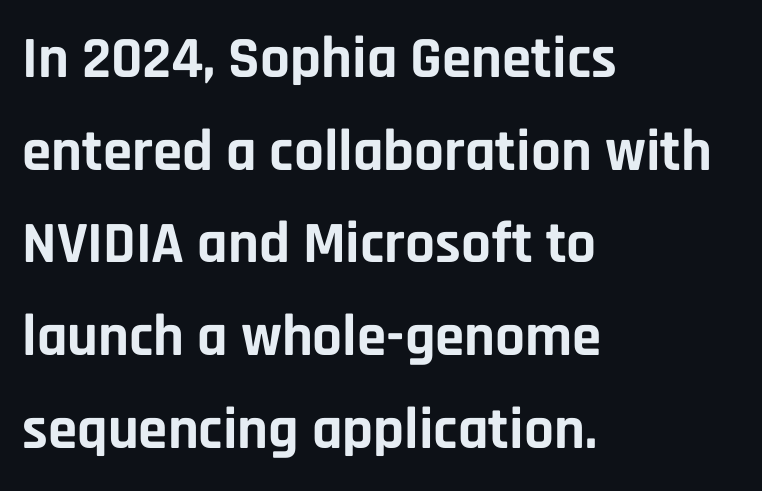
The image shows 59 px bold sans-serif type, upright; set left-aligned, normal line spacing (1.57x), normal letter spacing, not underlined; low stroke contrast and a large x-height.
